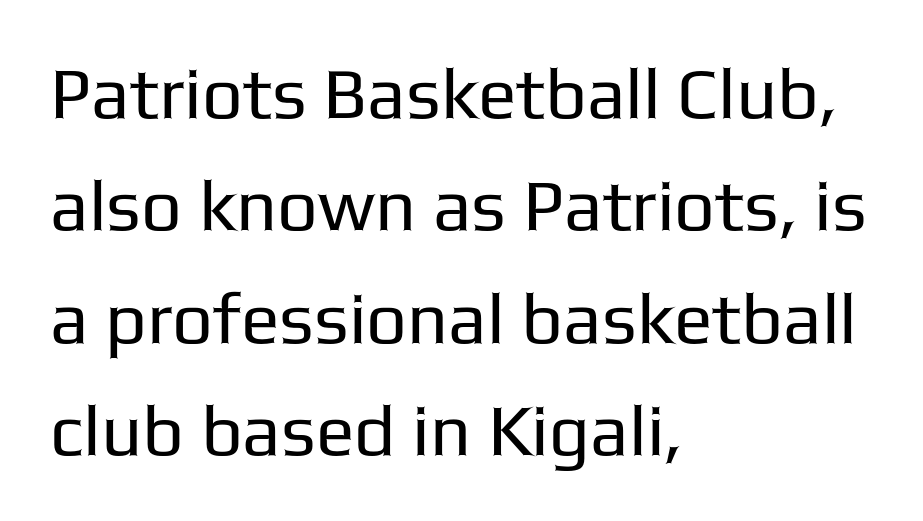
{"serif": "no", "italic": "no", "bold": "no", "weight": "regular", "width": "normal", "stroke_contrast": "low", "x_height": "medium", "monospaced": "no", "underline": "no", "align": "left", "line_spacing": "normal", "line_spacing_ratio": 1.56, "letter_spacing": "normal", "letter_spacing_em": 0.0, "glyph_px": 72}
